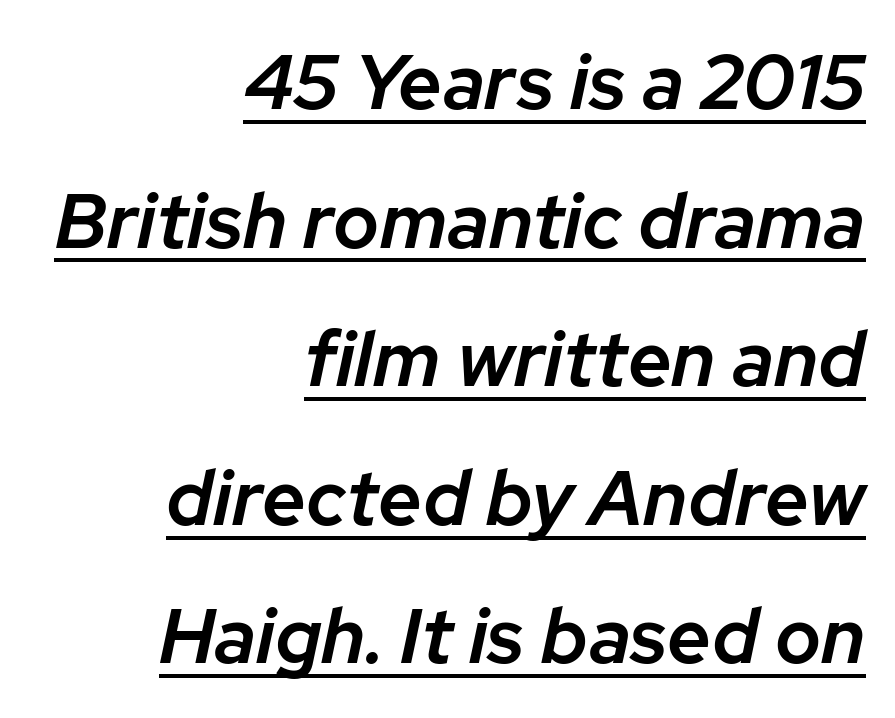
Q: Is the text bold? A: Semi-bold.
Q: Is the text italic (slanted)? A: Yes, it leans right by about 12 degrees.
Q: Is the text underlined? A: Yes.
Q: How is the paragraph aligned? A: Right-aligned.
Q: Is the spacing between letters normal or unusually wide? A: Normal.
Q: Width (condensed, normal, or wide)? A: Normal.
Q: Stroke contrast? A: Low.
Q: x-height? A: Medium.
Q: Monospaced? A: No.
